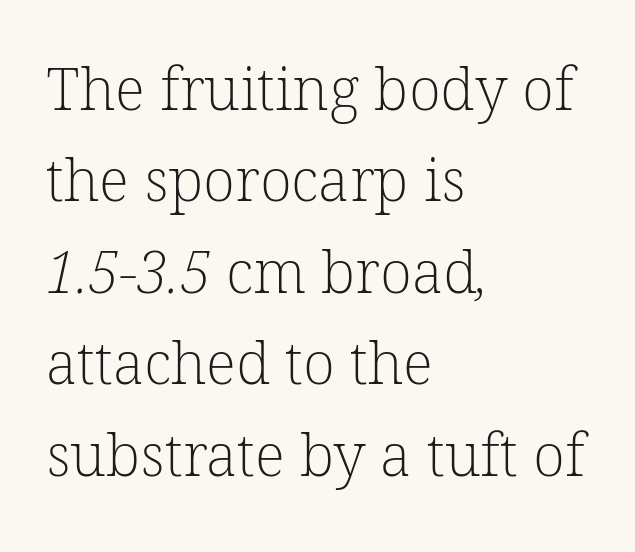
Words appear dense and cohesive because spacing is normal. A typesetter would label this face a serif. Character widths vary here, with narrow letters taking less room than wide ones. A light-to-regular cut is what we see here. Has an underline been added? It has not. The lines sit at an ordinary, default distance from one another.
